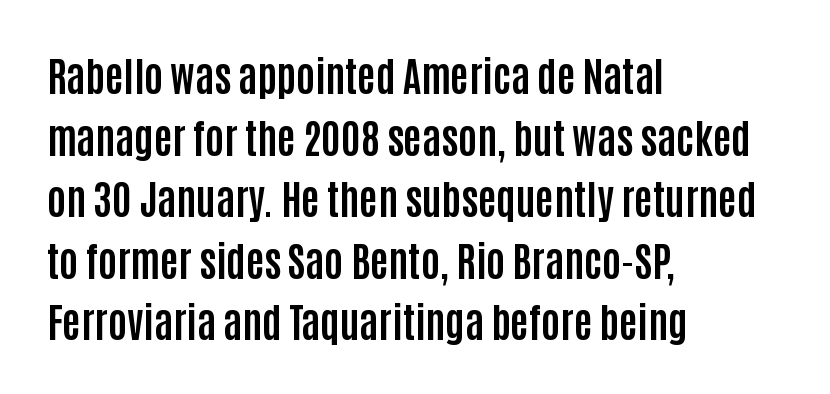
{"serif": "no", "italic": "no", "bold": "yes", "weight": "bold", "width": "condensed", "stroke_contrast": "low", "x_height": "large", "monospaced": "no", "underline": "no", "align": "left", "line_spacing": "normal", "line_spacing_ratio": 1.54, "letter_spacing": "normal", "letter_spacing_em": 0.0, "glyph_px": 40}
